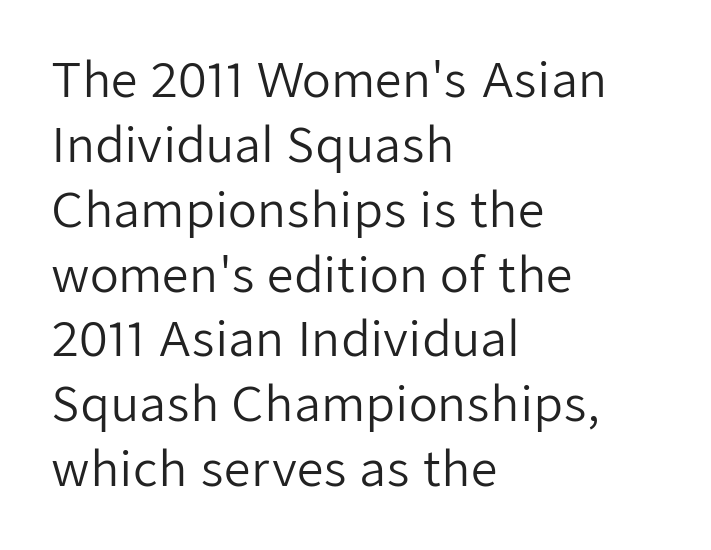
{"serif": "no", "italic": "no", "bold": "no", "weight": "regular", "width": "normal", "stroke_contrast": "low", "x_height": "medium", "monospaced": "no", "underline": "no", "align": "left", "line_spacing": "normal", "line_spacing_ratio": 1.38, "letter_spacing": "normal", "letter_spacing_em": 0.0, "glyph_px": 47}
